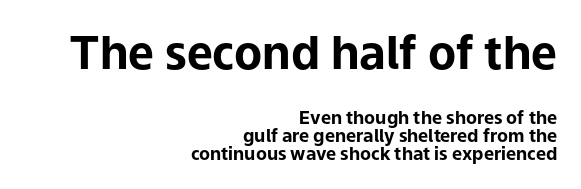
Caption: standard tracking, unaltered. The axis of the letterforms is exactly vertical. What's the leading like? Squeezed, with rows nearly overlapping. Nothing sits at the stroke ends, so this counts as sans-serif. No word sits above an underline.
